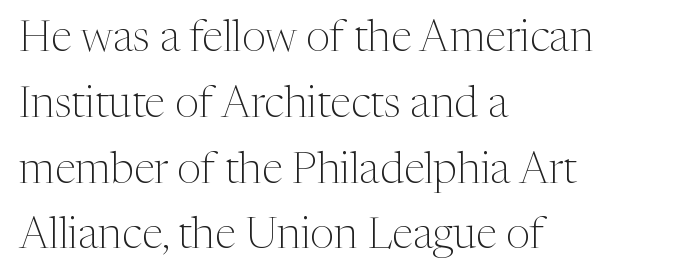
Q: Is the text bold? A: No.
Q: Is the text italic (slanted)? A: No, it is upright.
Q: Is the typeface a serif or a sans-serif typeface? A: Serif.
Q: Is the text underlined? A: No.
Q: How is the paragraph aligned? A: Left-aligned.
Q: Is the spacing between letters normal or unusually wide? A: Normal.
Q: Is the spacing between lines tight, normal or loose? A: Normal.
Q: Width (condensed, normal, or wide)? A: Normal.
Q: Stroke contrast? A: Medium.
Q: x-height? A: Medium.
Q: Monospaced? A: No.
